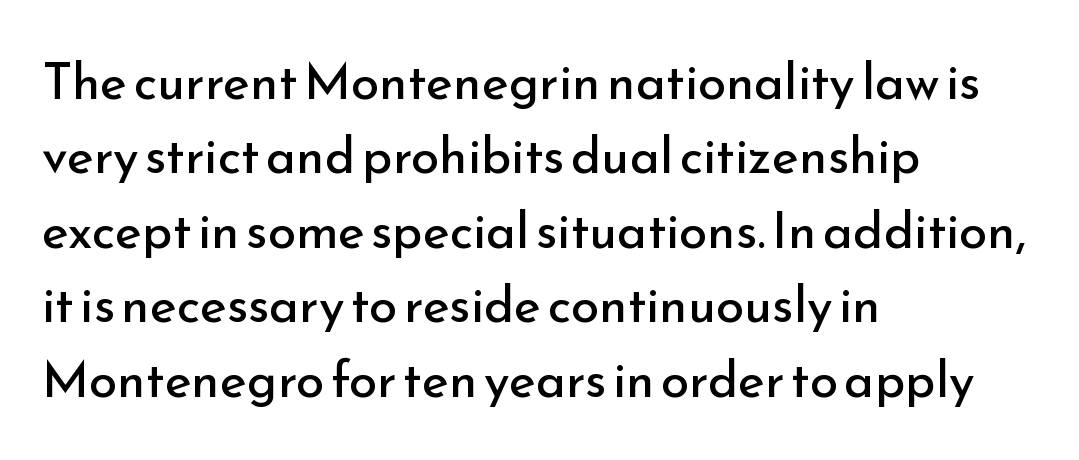
The image shows 51 px regular-weight sans-serif type, upright; set left-aligned, normal line spacing (1.46x), normal letter spacing, not underlined; low stroke contrast and a small x-height.
